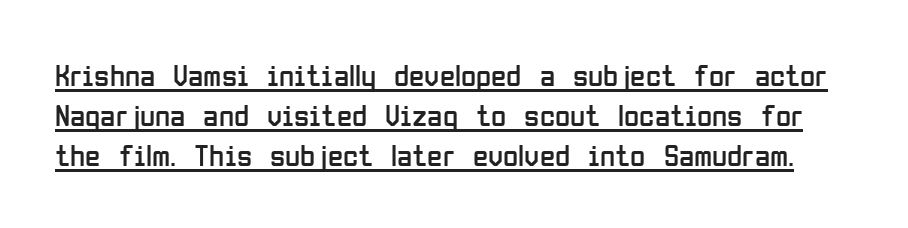
The image shows 31 px regular-weight, condensed sans-serif type, upright; set normal line spacing (1.29x), normal letter spacing, underlined; low stroke contrast and a medium x-height.
